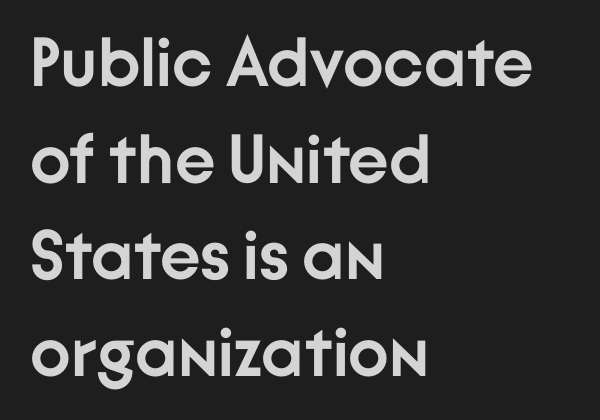
The image shows 69 px semibold sans-serif type, upright; set left-aligned, normal line spacing (1.4x), normal letter spacing, not underlined; low stroke contrast and a medium x-height.
